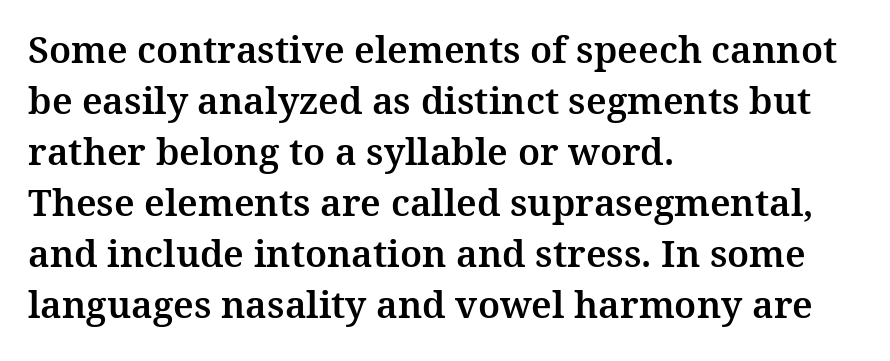
{"serif": "yes", "italic": "no", "width": "normal", "stroke_contrast": "medium", "x_height": "medium", "monospaced": "no", "underline": "no", "align": "left", "line_spacing": "normal", "line_spacing_ratio": 1.38, "letter_spacing": "normal", "letter_spacing_em": 0.0, "glyph_px": 37}
